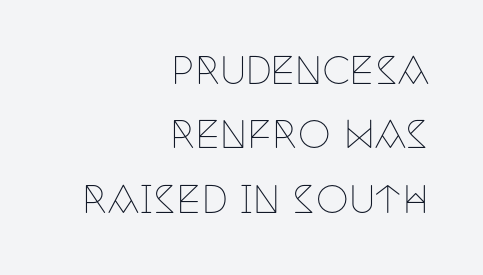
Letterform terminals end in serifs throughout the passage. Bold? No — there's no thickening of the strokes. The type sits square on the baseline with zero lean. The rendering uses natural spacing where letterforms have individual widths.
